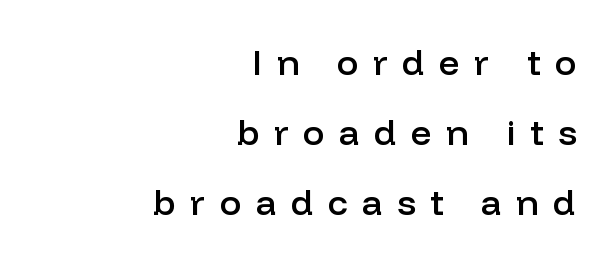
Q: Is the text bold? A: Semi-bold.
Q: Is the text italic (slanted)? A: No, it is upright.
Q: Is the typeface a serif or a sans-serif typeface? A: Sans-serif.
Q: Is the text underlined? A: No.
Q: How is the paragraph aligned? A: Right-aligned.
Q: Is the spacing between letters normal or unusually wide? A: Unusually wide.
Q: Is the spacing between lines tight, normal or loose? A: Loose.
Q: Width (condensed, normal, or wide)? A: Normal.
Q: Stroke contrast? A: Low.
Q: x-height? A: Medium.
Q: Monospaced? A: No.
